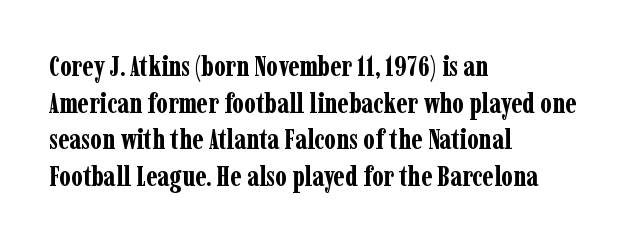
{"serif": "yes", "italic": "no", "bold": "yes", "weight": "bold", "width": "condensed", "stroke_contrast": "low", "x_height": "medium", "monospaced": "no", "underline": "no", "align": "left", "line_spacing": "normal", "line_spacing_ratio": 1.31, "letter_spacing": "normal", "letter_spacing_em": 0.0, "glyph_px": 28}
